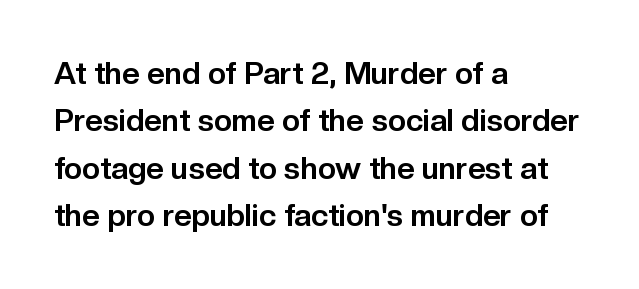
The image shows 31 px bold sans-serif type, upright; set left-aligned, normal line spacing (1.53x), normal letter spacing, not underlined; low stroke contrast and a medium x-height.
